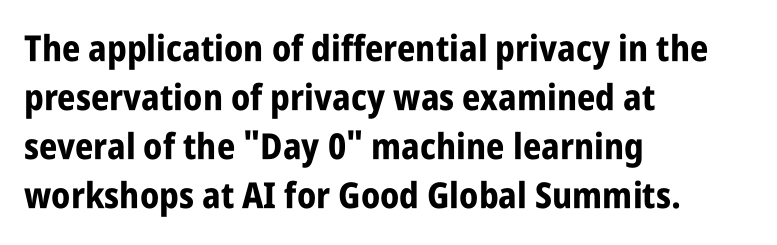
Q: Is the text bold? A: Yes.
Q: Is the text italic (slanted)? A: No, it is upright.
Q: Is the typeface a serif or a sans-serif typeface? A: Sans-serif.
Q: Is the text underlined? A: No.
Q: How is the paragraph aligned? A: Left-aligned.
Q: Is the spacing between letters normal or unusually wide? A: Normal.
Q: Is the spacing between lines tight, normal or loose? A: Normal.
Q: Width (condensed, normal, or wide)? A: Condensed.
Q: Stroke contrast? A: Low.
Q: x-height? A: Large.
Q: Monospaced? A: No.
